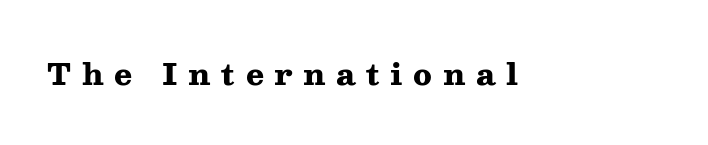
The image shows 30 px heavy, wide serif type, upright; set unusually wide letter spacing (+0.35 em), not underlined; medium stroke contrast and a medium x-height.
